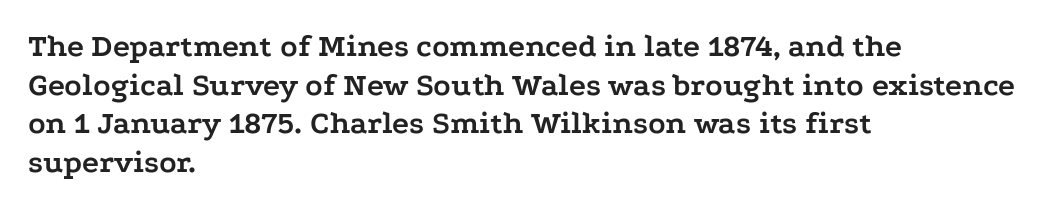
Letterform terminals end in serifs throughout the passage. Ordinary non-slanted type is in use. Varying glyph widths throughout — classic text-font behaviour. Spacing between characters is what you'd get straight out of the box. Which margin do the lines hug? The left one — the right edge is uneven. A dark, heavy texture on the line: the type is bold.
